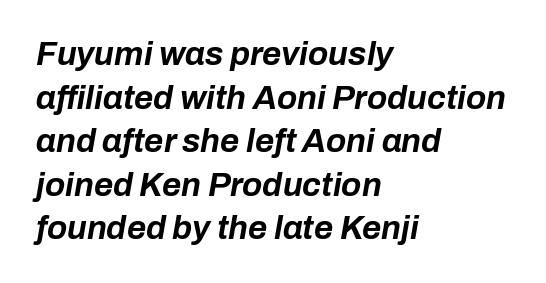
{"italic": "yes", "lean": "right", "slant_degrees": 10, "bold": "yes", "weight": "bold", "width": "normal", "stroke_contrast": "low", "x_height": "medium", "monospaced": "no", "underline": "no", "align": "left", "line_spacing": "normal", "line_spacing_ratio": 1.32, "letter_spacing": "normal", "letter_spacing_em": 0.0, "glyph_px": 33}
